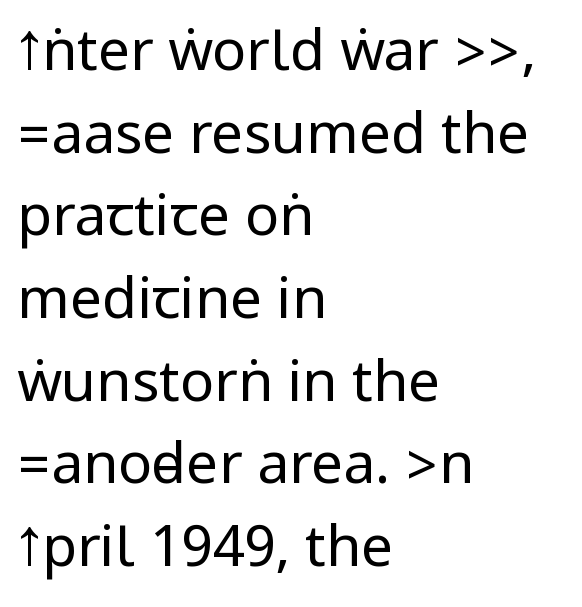
{"serif": "no", "italic": "no", "bold": "no", "weight": "regular", "width": "condensed", "stroke_contrast": "low", "underline": "no", "align": "left", "line_spacing": "normal", "line_spacing_ratio": 1.45, "letter_spacing": "normal", "letter_spacing_em": 0.0, "glyph_px": 57}
